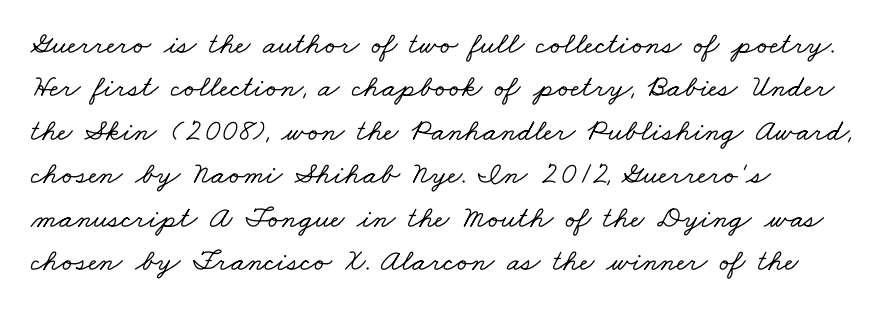
The image shows 31 px wide serif type; set left-aligned, normal line spacing (1.4x), normal letter spacing, not underlined; low stroke contrast and a small x-height.
